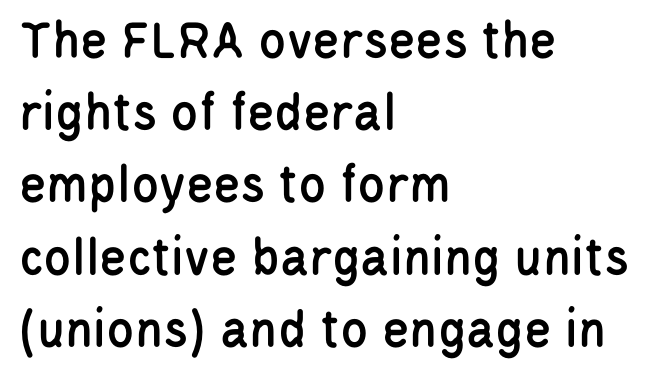
Unmarked baselines from the first word to the last. Nothing sits at the stroke ends, so this counts as sans-serif. Italic: no, the glyphs are upright roman. Regarding leading, the lines here are spaced in the standard way.
